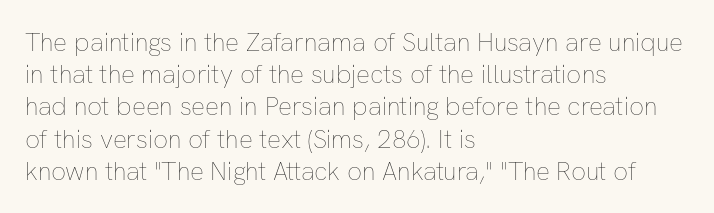
The image shows 26 px text type, upright; set left-aligned, line spacing 1.24x, normal letter spacing, not underlined.
